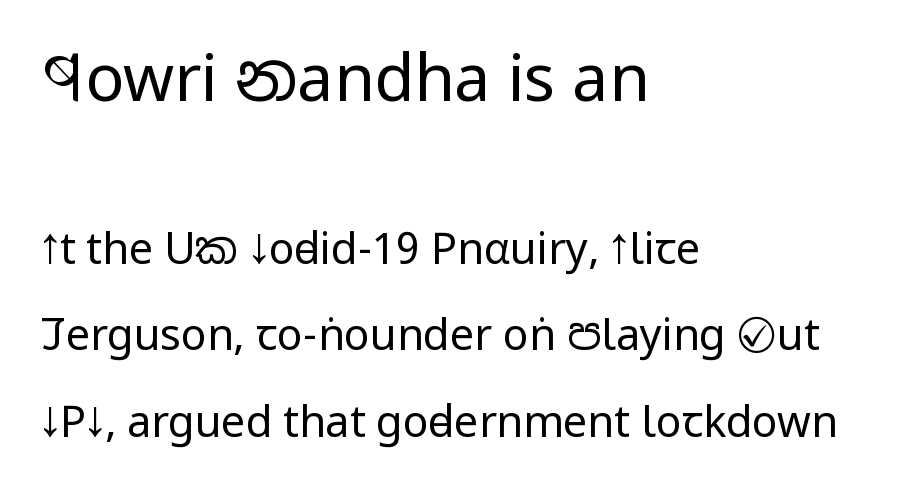
Unbolded letterforms with no extra heft. Type without underlining. Block one is the big one; block two sits smaller underneath. Every character sits straight up, as roman type does.
